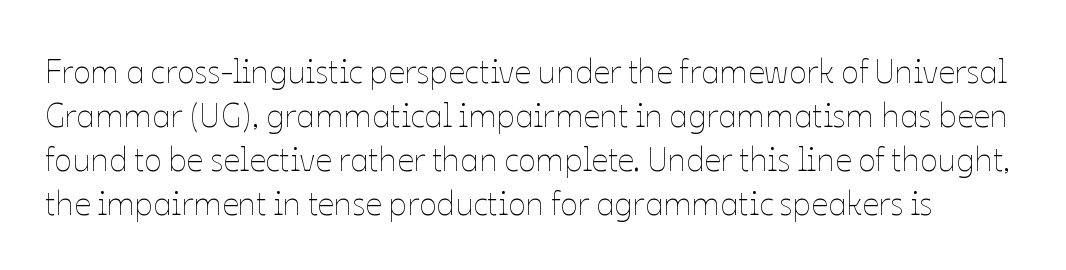
One glance says typical: line gaps are just what's usual. A clean baseline with only descenders dipping below it. The axis of the letterforms is exactly vertical. The typesetting does not lean heavy: it is not bold.
